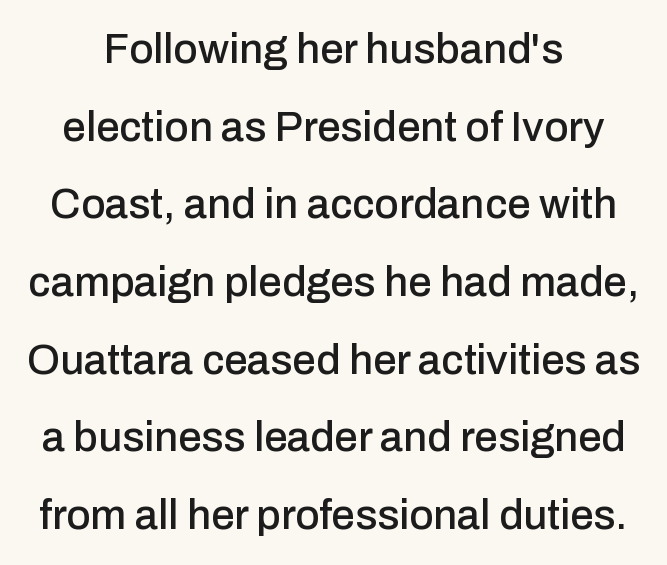
Q: Is the text italic (slanted)? A: No, it is upright.
Q: Is the typeface a serif or a sans-serif typeface? A: Sans-serif.
Q: Is the text underlined? A: No.
Q: How is the paragraph aligned? A: Centered.
Q: Is the spacing between letters normal or unusually wide? A: Normal.
Q: Width (condensed, normal, or wide)? A: Normal.
Q: Stroke contrast? A: Low.
Q: x-height? A: Medium.
Q: Monospaced? A: No.
